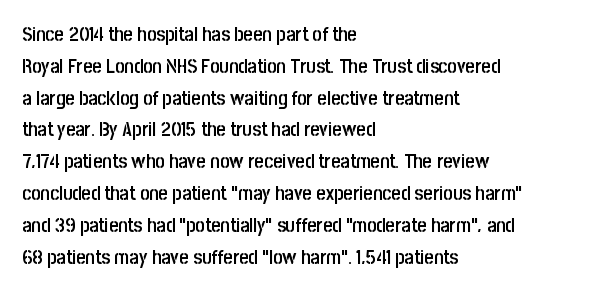
{"italic": "no", "bold": "semi", "underline": "no", "align": "left", "line_spacing": "normal", "line_spacing_ratio": 1.59, "letter_spacing": "normal", "letter_spacing_em": 0.0, "glyph_px": 20}
